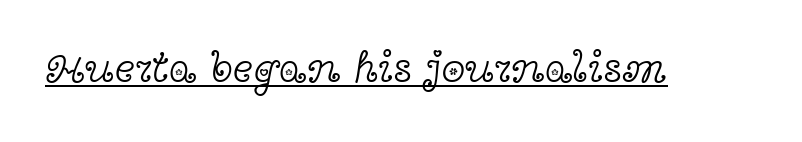
The image shows 43 px light, wide serif type, upright; set normal letter spacing, underlined; a medium x-height.
